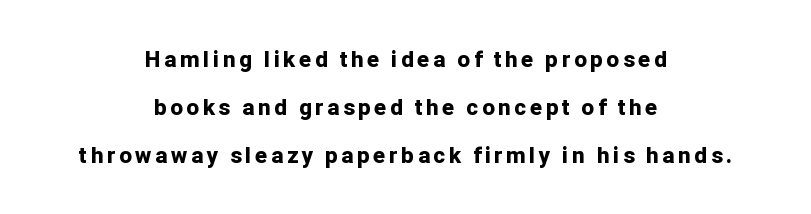
Q: Is the text bold? A: Yes.
Q: Is the text italic (slanted)? A: No, it is upright.
Q: Is the text underlined? A: No.
Q: How is the paragraph aligned? A: Centered.
Q: Is the spacing between lines tight, normal or loose? A: Loose.
